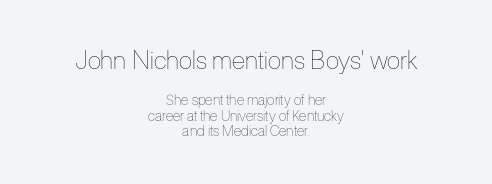
The image shows 25 px text type, upright; set centered, tight line spacing (1.09x), normal letter spacing, not underlined; the first (top) block is 1.79x larger.
